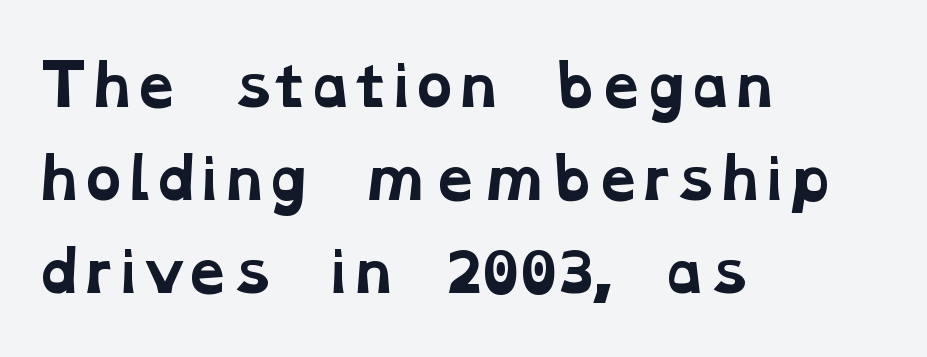
The image shows 56 px bold, wide serif type; set left-aligned, normal line spacing (1.66x), normal letter spacing, not underlined; low stroke contrast and a medium x-height.
